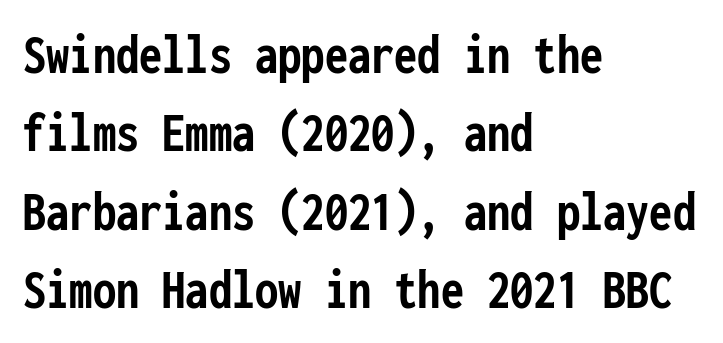
Q: Is the text bold? A: Yes.
Q: Is the text italic (slanted)? A: No, it is upright.
Q: Is the typeface a serif or a sans-serif typeface? A: Sans-serif.
Q: Is the text underlined? A: No.
Q: How is the paragraph aligned? A: Left-aligned.
Q: Is the spacing between letters normal or unusually wide? A: Normal.
Q: Is the spacing between lines tight, normal or loose? A: Normal.
Q: Width (condensed, normal, or wide)? A: Condensed.
Q: Stroke contrast? A: Low.
Q: x-height? A: Medium.
Q: Monospaced? A: Yes.
